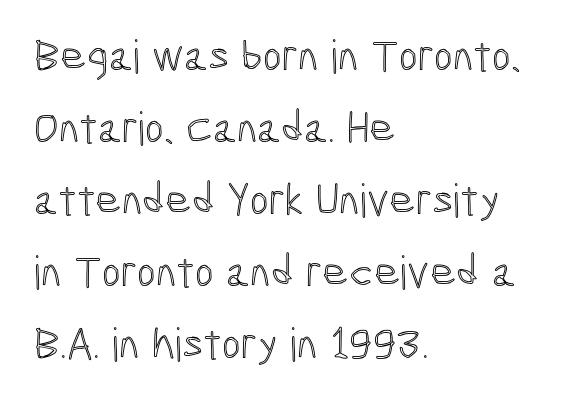
The string is rendered with underlining switched off. Casual observation: everything's shoved over to the left. Do the characters align in a grid? No, the font is proportional. The type is set solid horizontally, with unmodified tracking. Designer's note — italics off, roman on. Leading: standard.
